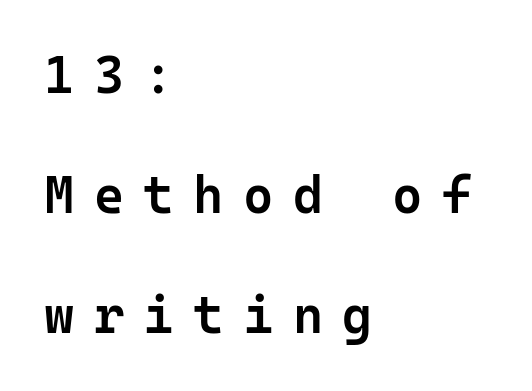
The image shows 52 px semibold sans-serif type, upright, monospaced; set left-aligned, loose line spacing (2.31x), unusually wide letter spacing (+0.37 em), not underlined; low stroke contrast and a medium x-height.
